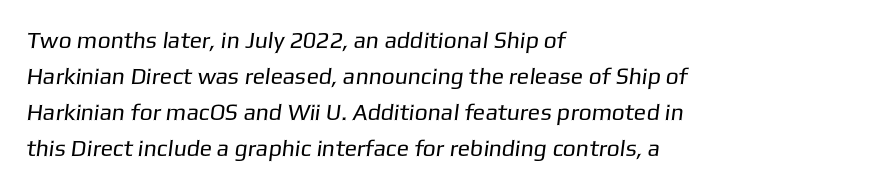
Q: Is the text bold? A: No.
Q: Is the text underlined? A: No.
Q: How is the paragraph aligned? A: Left-aligned.
Q: Is the spacing between letters normal or unusually wide? A: Normal.
Q: Is the spacing between lines tight, normal or loose? A: Normal.
